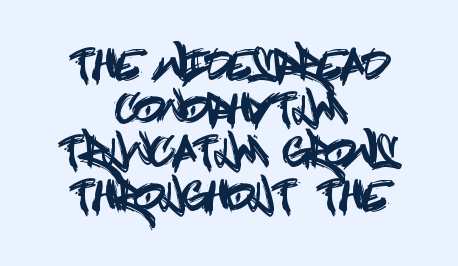
{"serif": "no", "width": "condensed", "x_height": "large", "underline": "no", "align": "center", "line_spacing": "tight", "line_spacing_ratio": 1.09, "letter_spacing": "normal", "letter_spacing_em": 0.0, "glyph_px": 40}
